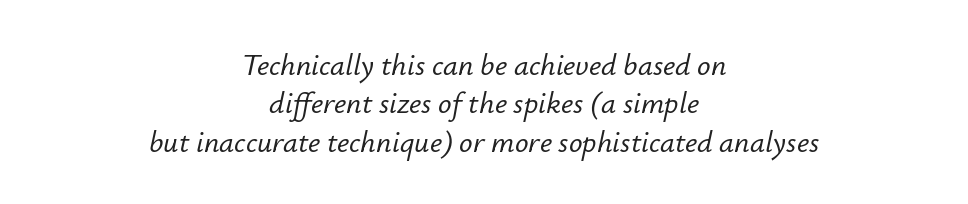
{"italic": "yes", "lean": "right", "slant_degrees": 12, "width": "normal", "stroke_contrast": "low", "x_height": "small", "monospaced": "no", "underline": "no", "align": "center", "line_spacing": "normal", "line_spacing_ratio": 1.28, "letter_spacing": "normal", "letter_spacing_em": 0.0, "glyph_px": 30}
